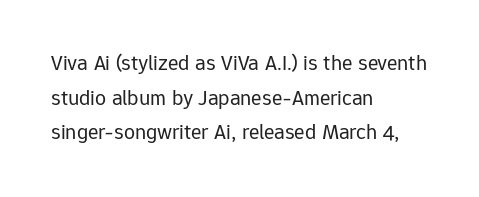
{"italic": "no", "bold": "no", "underline": "no", "align": "left", "line_spacing": "normal", "line_spacing_ratio": 1.57, "letter_spacing": "normal", "letter_spacing_em": 0.0, "glyph_px": 22}
